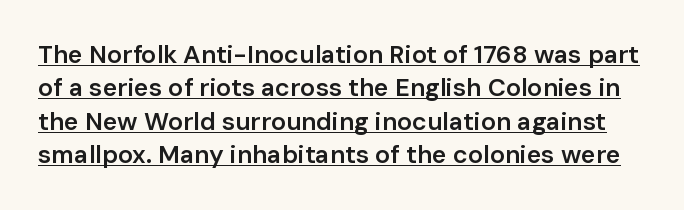
The image shows 25 px text type, upright; set normal line spacing (1.34x), normal letter spacing, underlined.
